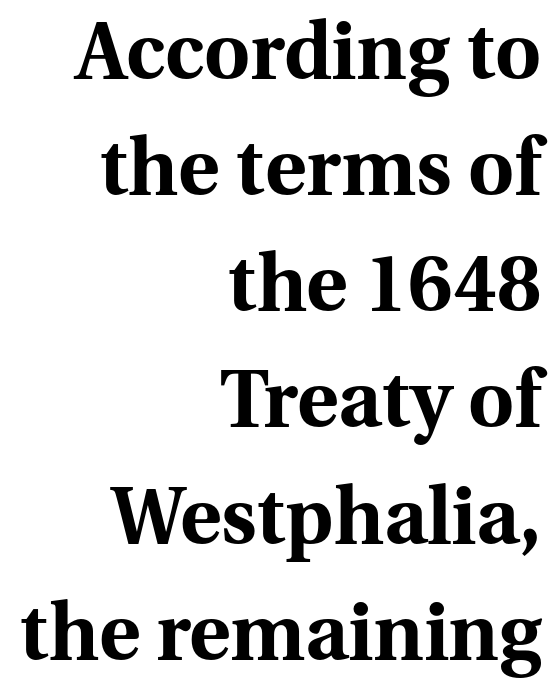
Q: Is the text bold? A: Yes.
Q: Is the text italic (slanted)? A: No, it is upright.
Q: Is the typeface a serif or a sans-serif typeface? A: Serif.
Q: Is the text underlined? A: No.
Q: How is the paragraph aligned? A: Right-aligned.
Q: Is the spacing between letters normal or unusually wide? A: Normal.
Q: Is the spacing between lines tight, normal or loose? A: Normal.
Q: Width (condensed, normal, or wide)? A: Normal.
Q: Stroke contrast? A: Medium.
Q: x-height? A: Medium.
Q: Monospaced? A: No.
